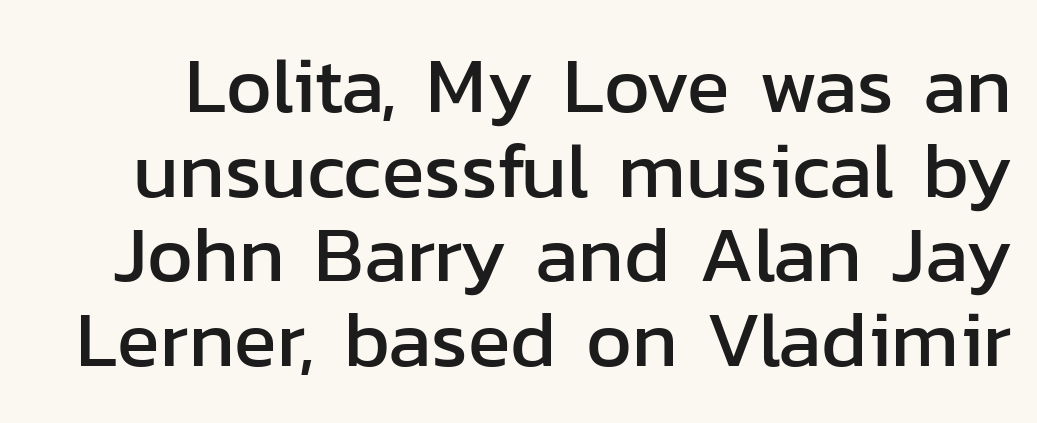
The image shows 79 px sans-serif type, upright; set tight line spacing (1.07x), normal letter spacing, not underlined; low stroke contrast and a medium x-height.
